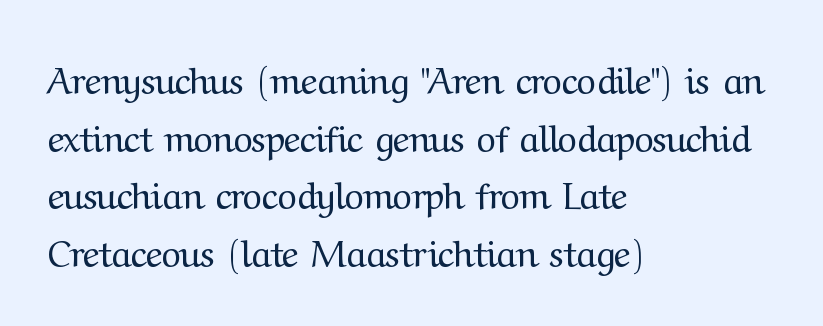
Letterform terminals end in serifs throughout the passage. Lines of text with bare space underneath. Alignment: flush left. This block has exactly the height ordinary leading produces. It's the straight-up-and-down kind of type. The passage shown is not bold in any degree.
